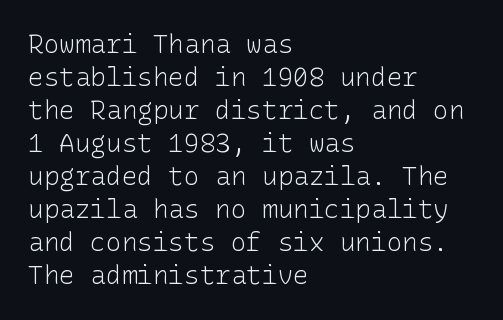
{"italic": "no", "bold": "no", "underline": "no", "align": "left", "line_spacing": "normal", "line_spacing_ratio": 1.27, "letter_spacing": "normal", "letter_spacing_em": 0.0, "glyph_px": 26}
